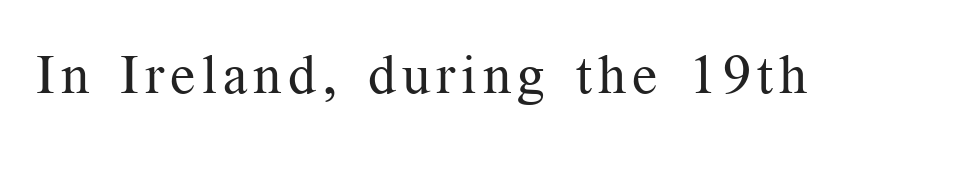
The image shows 55 px regular-weight serif type, upright; set not underlined; medium stroke contrast and a medium x-height.
